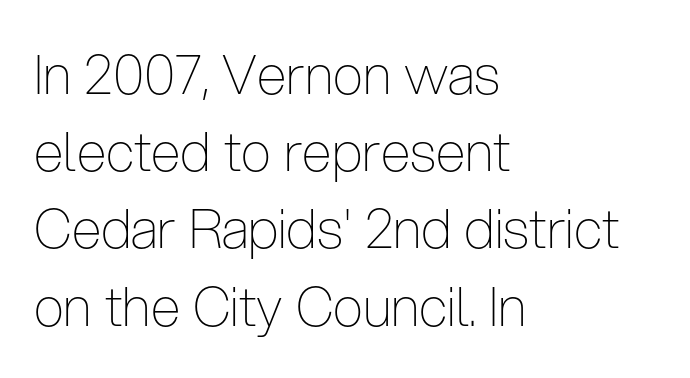
The image shows 54 px thin, condensed sans-serif type, upright; set left-aligned, normal line spacing (1.43x), normal letter spacing, not underlined; low stroke contrast and a medium x-height.
